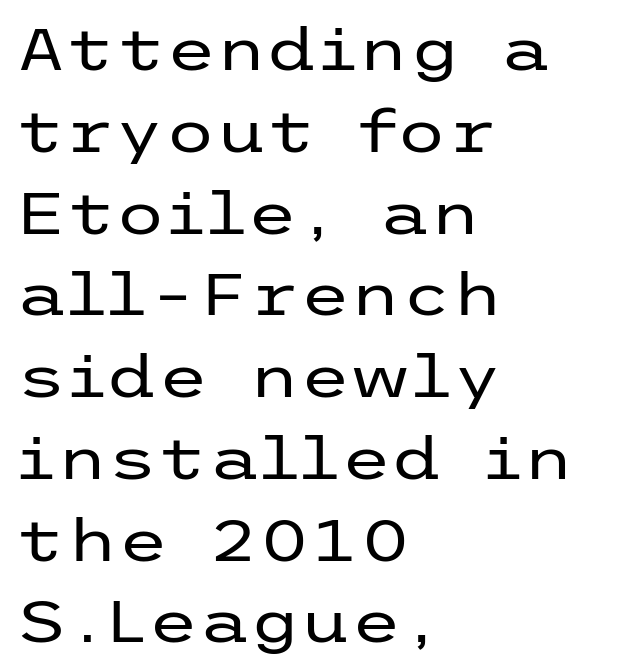
The image shows 58 px regular-weight, wide sans-serif type, upright; set left-aligned, normal line spacing (1.41x), normal letter spacing, not underlined; low stroke contrast and a medium x-height.
